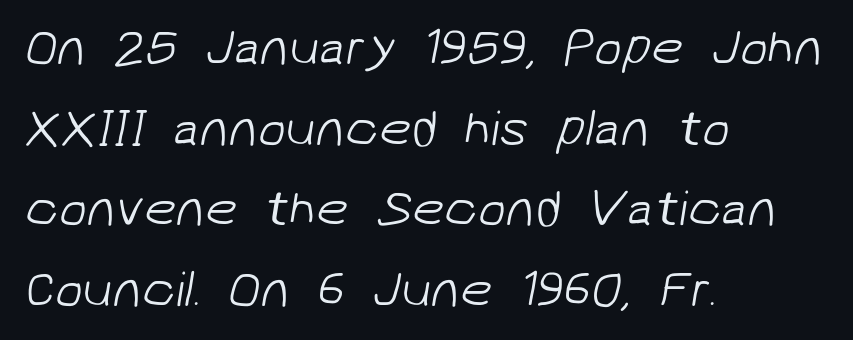
The image shows 51 px light sans-serif type; set left-aligned, normal line spacing (1.58x), normal letter spacing, not underlined; low stroke contrast and a medium x-height.
